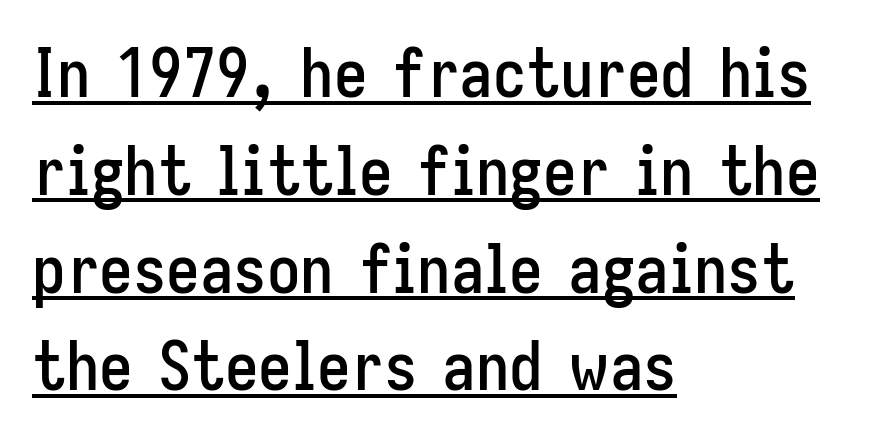
Q: Is the text italic (slanted)? A: No, it is upright.
Q: Is the typeface a serif or a sans-serif typeface? A: Sans-serif.
Q: Is the text underlined? A: Yes.
Q: How is the paragraph aligned? A: Left-aligned.
Q: Is the spacing between letters normal or unusually wide? A: Normal.
Q: Is the spacing between lines tight, normal or loose? A: Normal.
Q: Width (condensed, normal, or wide)? A: Condensed.
Q: Stroke contrast? A: Low.
Q: x-height? A: Medium.
Q: Monospaced? A: No.
